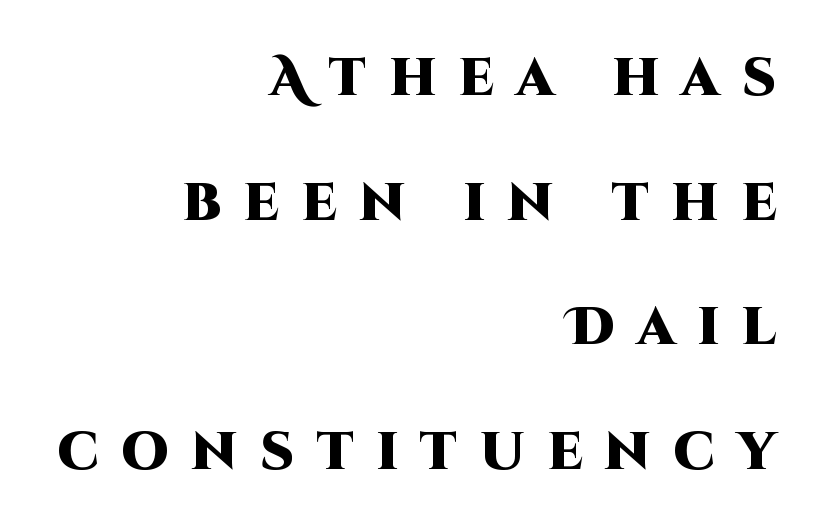
The image shows 53 px heavy sans-serif type, upright; set right-aligned, loose line spacing (2.35x), unusually wide letter spacing (+0.42 em), not underlined; high stroke contrast and a large x-height.
